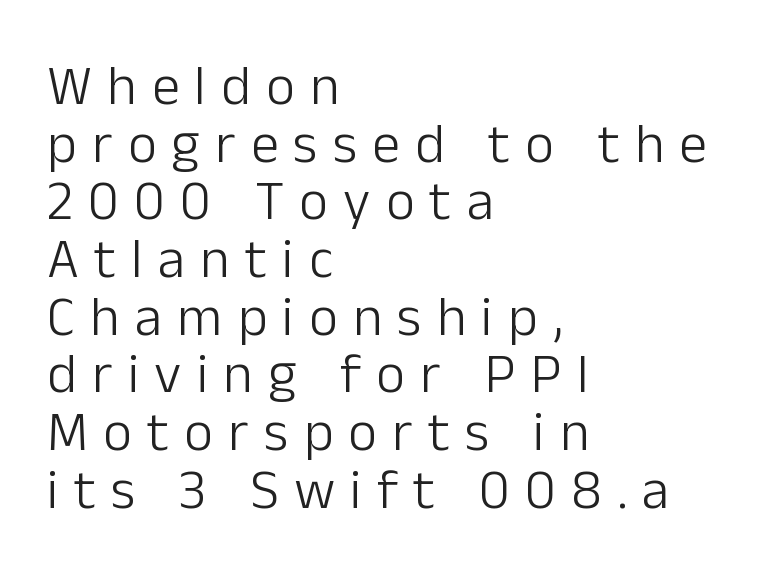
Q: Is the text bold? A: No.
Q: Is the text italic (slanted)? A: No, it is upright.
Q: Is the typeface a serif or a sans-serif typeface? A: Sans-serif.
Q: Is the text underlined? A: No.
Q: How is the paragraph aligned? A: Left-aligned.
Q: Is the spacing between letters normal or unusually wide? A: Unusually wide.
Q: Is the spacing between lines tight, normal or loose? A: Tight.
Q: Width (condensed, normal, or wide)? A: Normal.
Q: Stroke contrast? A: Low.
Q: x-height? A: Medium.
Q: Monospaced? A: No.
